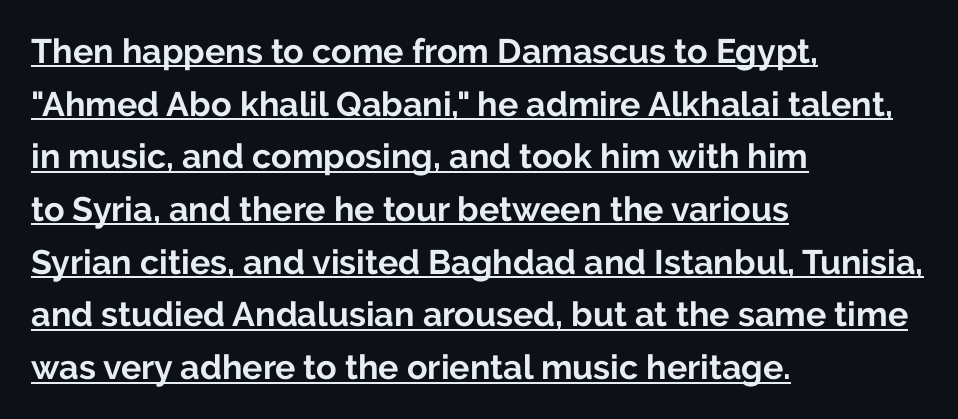
The face used here is proportionally spaced, like ordinary book or web type. The passage shown is typeset with a sans-serif family. Every stem runs plumb, perpendicular to the baseline. Reading down the column, the eye jumps a familiar distance to each next line. The rendering uses a bold face; every stroke is thick and dark.
